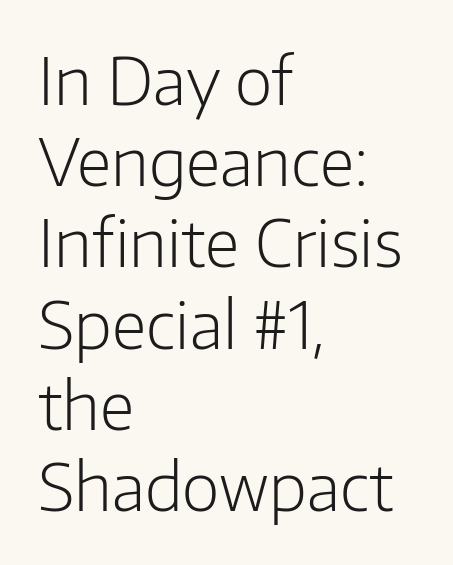
Q: Is the text bold? A: No.
Q: Is the text italic (slanted)? A: No, it is upright.
Q: Is the typeface a serif or a sans-serif typeface? A: Sans-serif.
Q: Is the text underlined? A: No.
Q: How is the paragraph aligned? A: Left-aligned.
Q: Is the spacing between letters normal or unusually wide? A: Normal.
Q: Is the spacing between lines tight, normal or loose? A: Normal.
Q: Width (condensed, normal, or wide)? A: Normal.
Q: Stroke contrast? A: Low.
Q: x-height? A: Medium.
Q: Monospaced? A: No.
